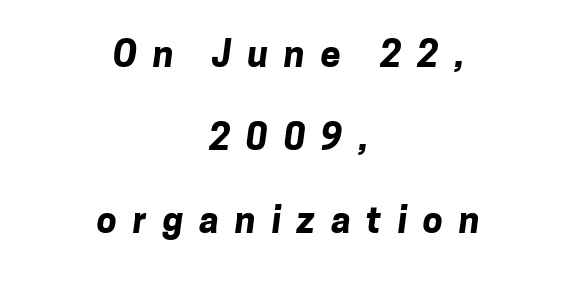
{"serif": "no", "bold": "yes", "weight": "bold", "width": "normal", "stroke_contrast": "low", "x_height": "medium", "monospaced": "no", "underline": "no", "align": "center", "line_spacing": "loose", "line_spacing_ratio": 2.3, "letter_spacing": "wide", "letter_spacing_em": 0.44, "glyph_px": 36}
